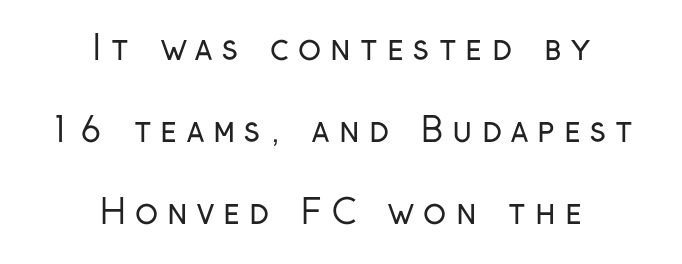
The image shows 34 px regular-weight, condensed sans-serif type, upright; set centered, loose line spacing (2.41x), unusually wide letter spacing (+0.27 em), not underlined; low stroke contrast and a medium x-height.
